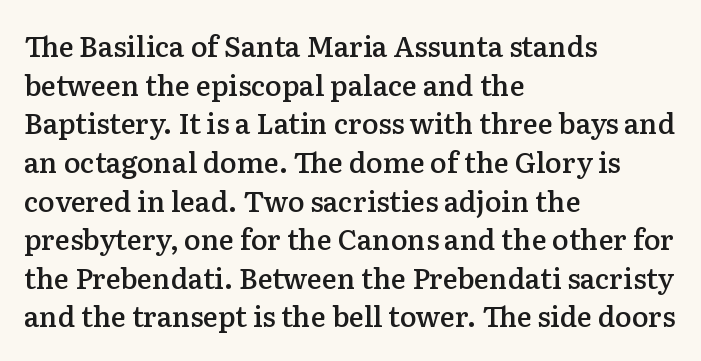
{"serif": "yes", "italic": "no", "bold": "semi", "weight": "semibold", "width": "normal", "stroke_contrast": "low", "x_height": "medium", "monospaced": "no", "underline": "no", "align": "left", "line_spacing": "normal", "line_spacing_ratio": 1.38, "letter_spacing": "normal", "letter_spacing_em": 0.0, "glyph_px": 28}
